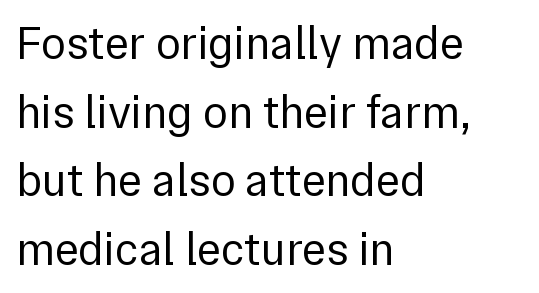
Q: Is the text bold? A: No.
Q: Is the text italic (slanted)? A: No, it is upright.
Q: Is the typeface a serif or a sans-serif typeface? A: Sans-serif.
Q: Is the text underlined? A: No.
Q: How is the paragraph aligned? A: Left-aligned.
Q: Is the spacing between letters normal or unusually wide? A: Normal.
Q: Is the spacing between lines tight, normal or loose? A: Normal.
Q: Width (condensed, normal, or wide)? A: Normal.
Q: x-height? A: Medium.
Q: Monospaced? A: No.
